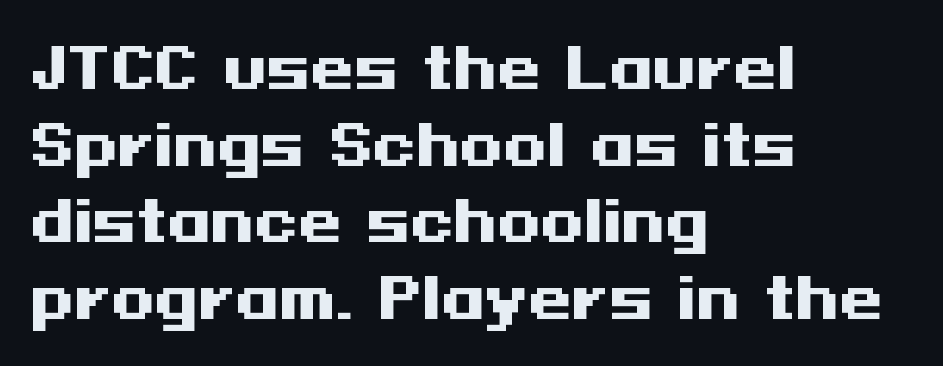
The image shows 56 px heavy, wide sans-serif type, upright; set left-aligned, normal line spacing (1.37x), normal letter spacing, not underlined; medium stroke contrast and a medium x-height.
